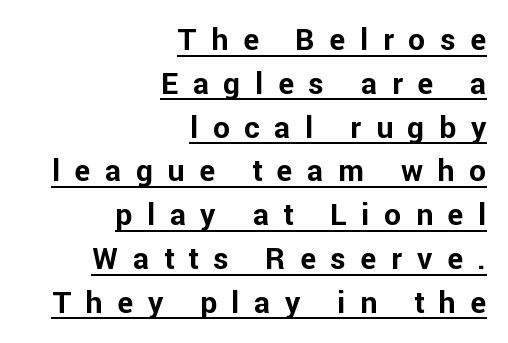
The rendering shows plain stroke endings on the letterforms — a sans-serif design. Typesetter's note: full bold, strokes at maximum text heaviness. A rule runs beneath these lines of type. These lines are rendered in a variable-pitch font. Whoever set this chose a conventional vertical rhythm.
